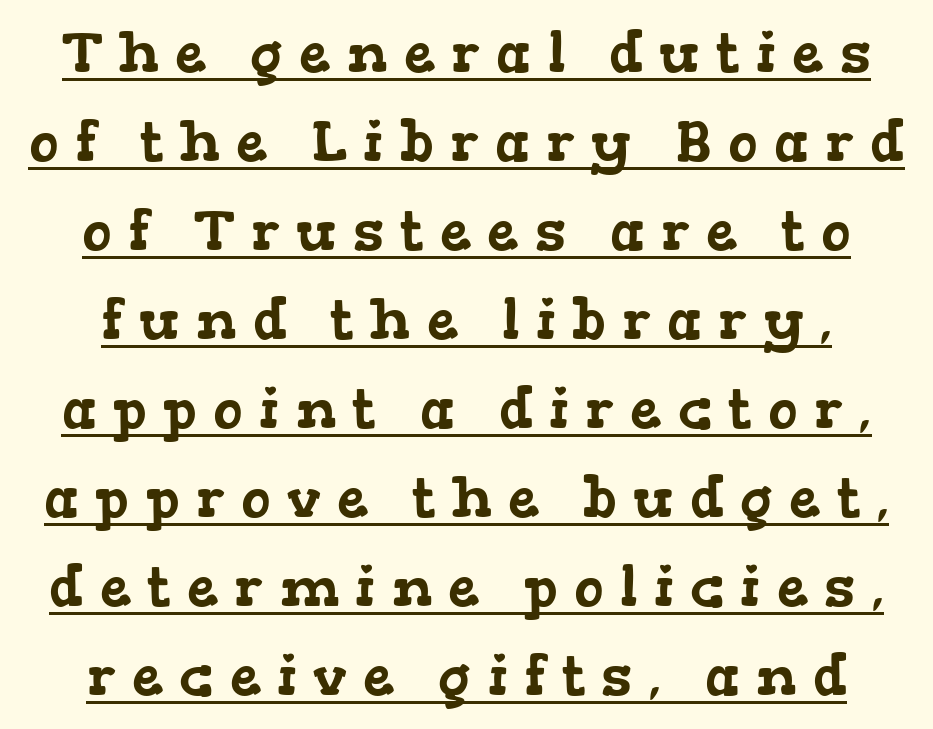
The image shows 56 px wide serif type; set centered, normal line spacing (1.59x), unusually wide letter spacing (+0.29 em), underlined; low stroke contrast and a medium x-height.
